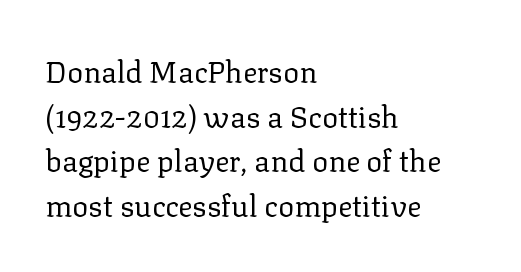
{"serif": "yes", "italic": "no", "bold": "no", "weight": "regular", "width": "normal", "stroke_contrast": "low", "x_height": "medium", "monospaced": "no", "underline": "no", "align": "left", "line_spacing": "normal", "line_spacing_ratio": 1.49, "letter_spacing": "normal", "letter_spacing_em": 0.0, "glyph_px": 30}
